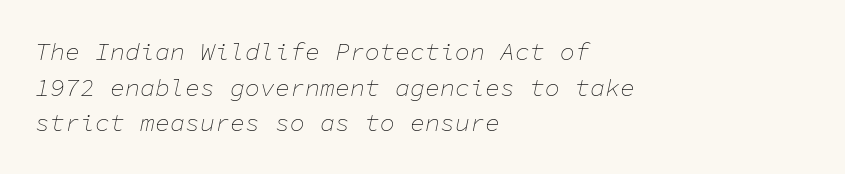
Q: Is the text bold? A: No.
Q: Is the text italic (slanted)? A: Yes, it leans right by about 11 degrees.
Q: Is the text underlined? A: No.
Q: How is the paragraph aligned? A: Left-aligned.
Q: Is the spacing between letters normal or unusually wide? A: Normal.
Q: Is the spacing between lines tight, normal or loose? A: Normal.
